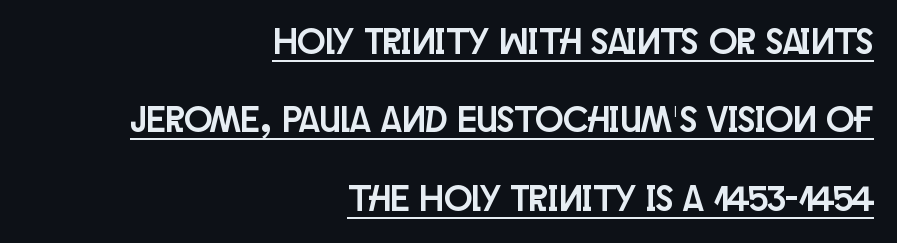
Q: Is the text italic (slanted)? A: No, it is upright.
Q: Is the typeface a serif or a sans-serif typeface? A: Sans-serif.
Q: Is the text underlined? A: Yes.
Q: How is the paragraph aligned? A: Right-aligned.
Q: Is the spacing between letters normal or unusually wide? A: Normal.
Q: Is the spacing between lines tight, normal or loose? A: Loose.
Q: Width (condensed, normal, or wide)? A: Condensed.
Q: Stroke contrast? A: Low.
Q: x-height? A: Large.
Q: Monospaced? A: No.
